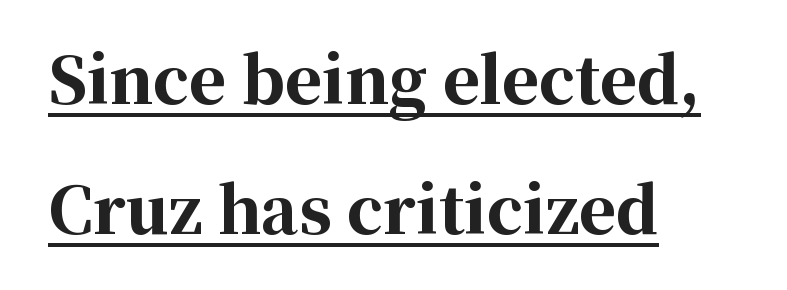
Q: Is the text bold? A: Yes.
Q: Is the text italic (slanted)? A: No, it is upright.
Q: Is the typeface a serif or a sans-serif typeface? A: Serif.
Q: Is the text underlined? A: Yes.
Q: How is the paragraph aligned? A: Left-aligned.
Q: Is the spacing between letters normal or unusually wide? A: Normal.
Q: Is the spacing between lines tight, normal or loose? A: Loose.
Q: Width (condensed, normal, or wide)? A: Normal.
Q: Stroke contrast? A: High.
Q: x-height? A: Medium.
Q: Monospaced? A: No.
